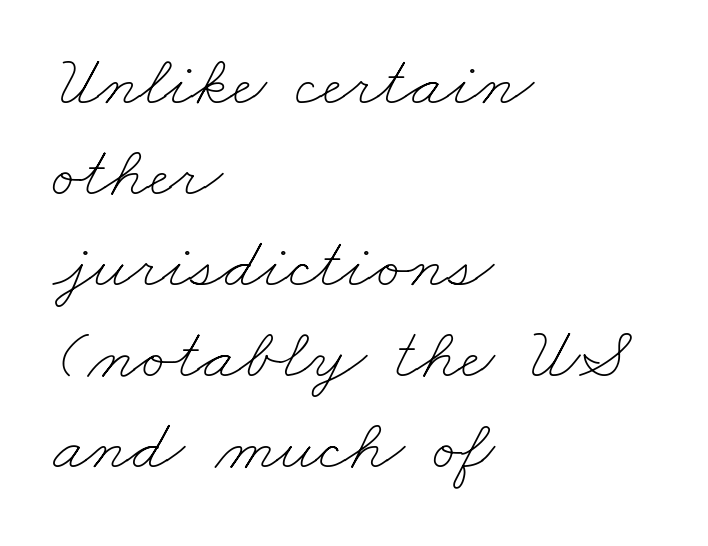
These glyphs show unthickened strokes, regular width or finer. Layout note: lines flush left. Proportional: the letters do not fall into vertical columns. Caption: standard tracking, unaltered. The baseline area is clear.
